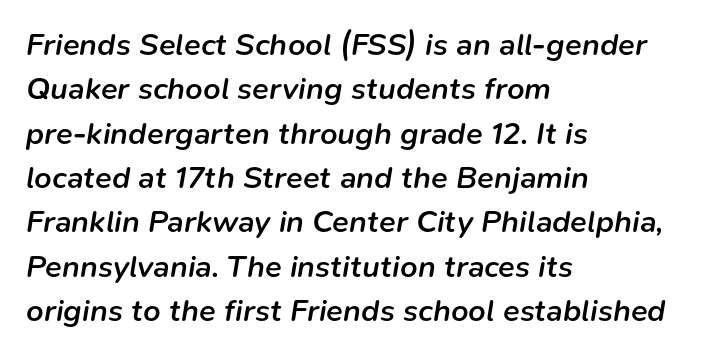
Q: Is the text bold? A: Semi-bold.
Q: Is the text italic (slanted)? A: Yes, it leans right by about 9 degrees.
Q: Is the text underlined? A: No.
Q: How is the paragraph aligned? A: Left-aligned.
Q: Is the spacing between letters normal or unusually wide? A: Normal.
Q: Is the spacing between lines tight, normal or loose? A: Normal.
Q: Width (condensed, normal, or wide)? A: Normal.
Q: Stroke contrast? A: Low.
Q: x-height? A: Medium.
Q: Monospaced? A: No.
